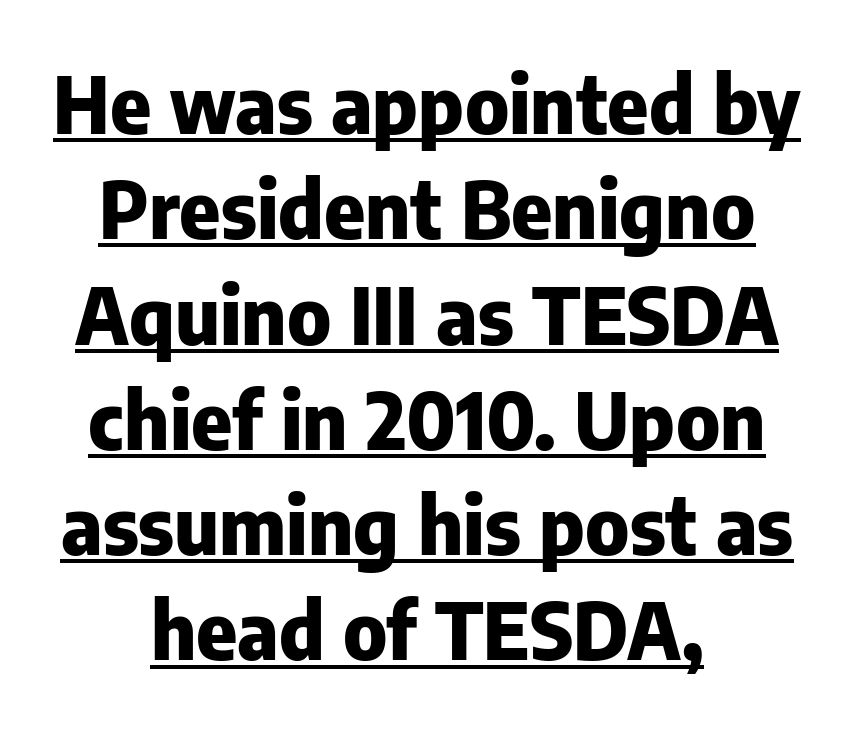
Q: Is the text bold? A: Yes.
Q: Is the text italic (slanted)? A: No, it is upright.
Q: Is the typeface a serif or a sans-serif typeface? A: Sans-serif.
Q: Is the text underlined? A: Yes.
Q: How is the paragraph aligned? A: Centered.
Q: Is the spacing between letters normal or unusually wide? A: Normal.
Q: Is the spacing between lines tight, normal or loose? A: Normal.
Q: Width (condensed, normal, or wide)? A: Normal.
Q: Stroke contrast? A: Low.
Q: x-height? A: Medium.
Q: Monospaced? A: No.
